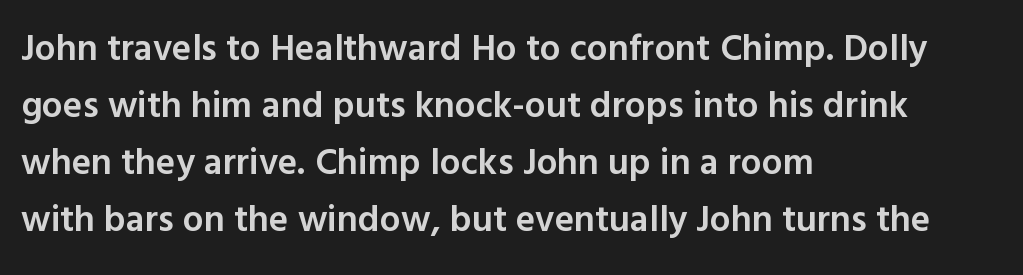
The image shows 37 px semibold sans-serif type, upright; set left-aligned, normal line spacing (1.54x), normal letter spacing, not underlined; a medium x-height.
